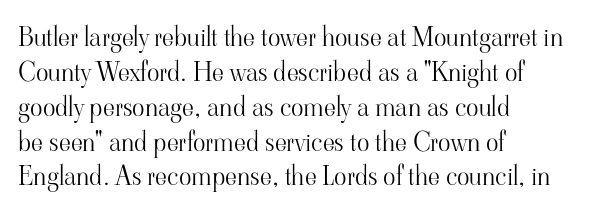
Q: Is the text bold? A: No.
Q: Is the text italic (slanted)? A: No, it is upright.
Q: Is the text underlined? A: No.
Q: How is the paragraph aligned? A: Left-aligned.
Q: Is the spacing between letters normal or unusually wide? A: Normal.
Q: Is the spacing between lines tight, normal or loose? A: Normal.
